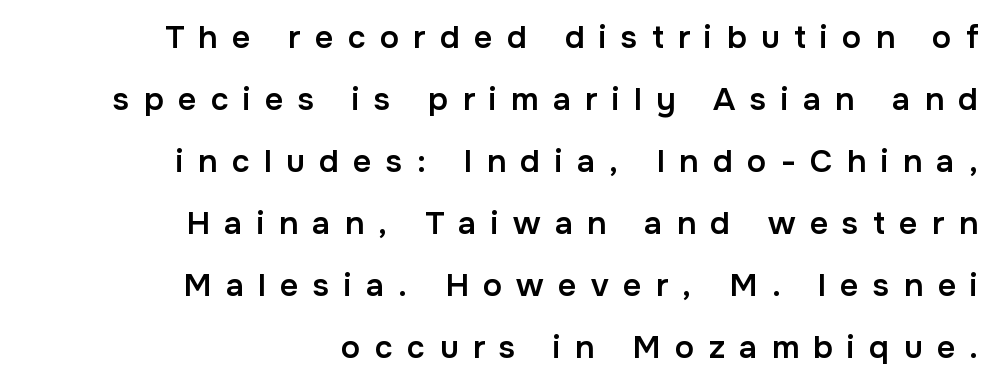
{"serif": "no", "italic": "no", "bold": "semi", "weight": "semibold", "width": "normal", "stroke_contrast": "low", "x_height": "medium", "monospaced": "no", "underline": "no", "align": "right", "line_spacing": "loose", "line_spacing_ratio": 1.94, "letter_spacing": "wide", "letter_spacing_em": 0.45, "glyph_px": 32}
